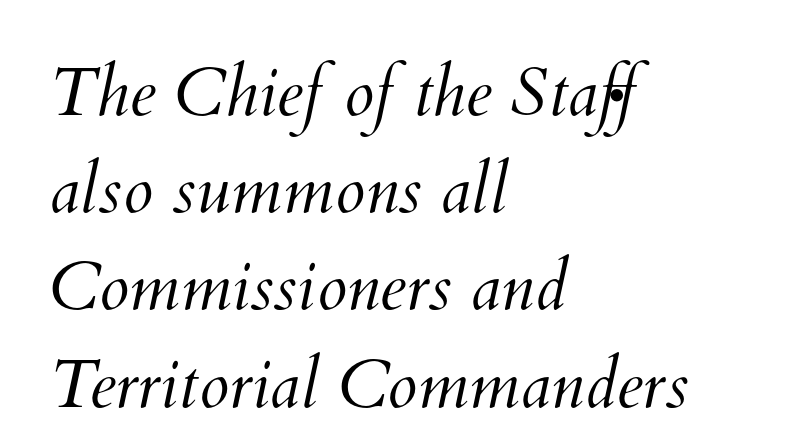
{"bold": "no", "weight": "light", "width": "normal", "stroke_contrast": "medium", "x_height": "small", "monospaced": "no", "underline": "no", "align": "left", "line_spacing": "normal", "line_spacing_ratio": 1.43, "letter_spacing": "normal", "letter_spacing_em": 0.0, "glyph_px": 68}
